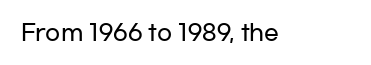
{"italic": "no", "underline": "no", "letter_spacing": "normal", "letter_spacing_em": 0.0, "glyph_px": 22}
